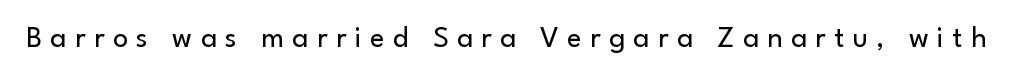
Q: Is the text bold? A: No.
Q: Is the text italic (slanted)? A: No, it is upright.
Q: Is the typeface a serif or a sans-serif typeface? A: Sans-serif.
Q: Is the text underlined? A: No.
Q: Is the spacing between letters normal or unusually wide? A: Unusually wide.
Q: Width (condensed, normal, or wide)? A: Normal.
Q: Stroke contrast? A: Low.
Q: x-height? A: Small.
Q: Monospaced? A: No.
